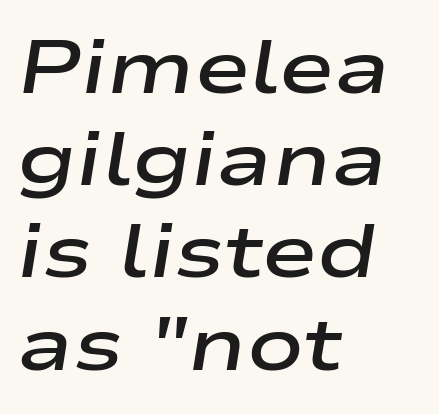
{"italic": "yes", "lean": "right", "slant_degrees": 9, "bold": "semi", "weight": "semibold", "width": "wide", "stroke_contrast": "low", "x_height": "medium", "monospaced": "no", "underline": "no", "align": "left", "line_spacing_ratio": 1.23, "letter_spacing": "normal", "letter_spacing_em": 0.0, "glyph_px": 75}
